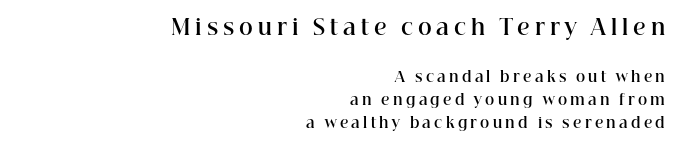
Beneath every word, the page is bare. Style check: upright. These lines stack with their right ends in a neat column. Tracking value appears strongly positive — letters spread wide. These words are printed bold, with thick strokes throughout. Of the two passages, the one on top uses the larger point size.
